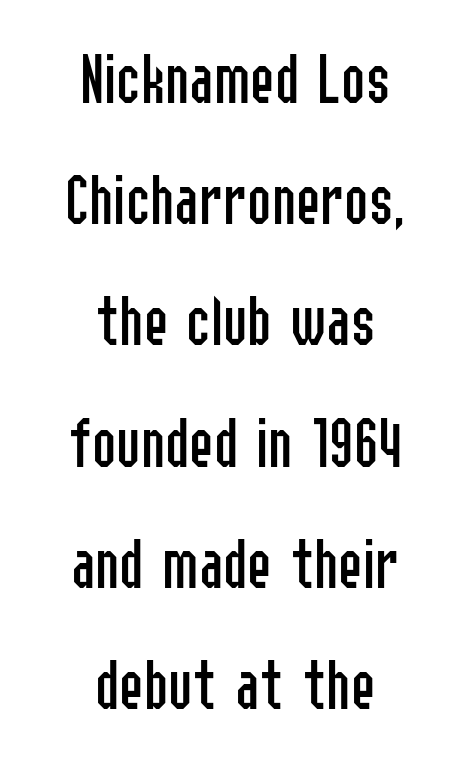
The image shows 73 px regular-weight, condensed sans-serif type, upright; set centered, normal line spacing (1.66x), normal letter spacing, not underlined; low stroke contrast and a medium x-height.
